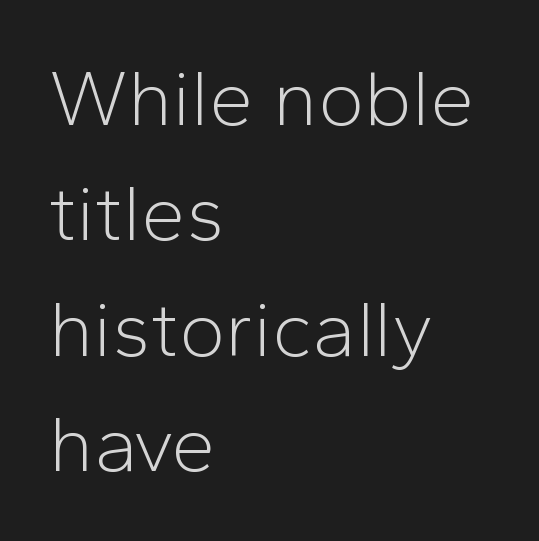
Q: Is the text bold? A: No.
Q: Is the text italic (slanted)? A: No, it is upright.
Q: Is the typeface a serif or a sans-serif typeface? A: Sans-serif.
Q: Is the text underlined? A: No.
Q: How is the paragraph aligned? A: Left-aligned.
Q: Is the spacing between letters normal or unusually wide? A: Normal.
Q: Is the spacing between lines tight, normal or loose? A: Normal.
Q: Width (condensed, normal, or wide)? A: Normal.
Q: Stroke contrast? A: Low.
Q: x-height? A: Medium.
Q: Monospaced? A: No.
